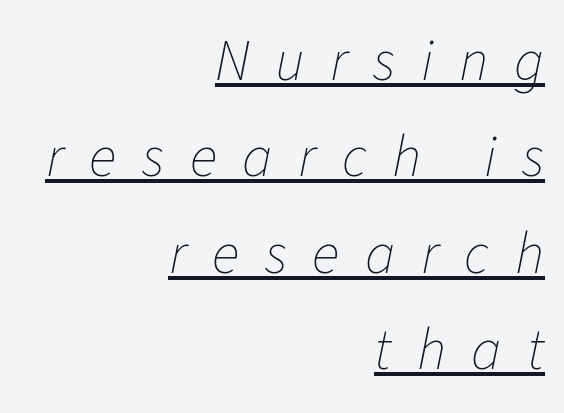
Compared with typical body copy, the letter spacing here is much looser. The words here are underlined. The setting favours the right margin, as signatures and pull-quotes sometimes do. Heft: none added — not bold. The rows are spaced the way most documents space them.
